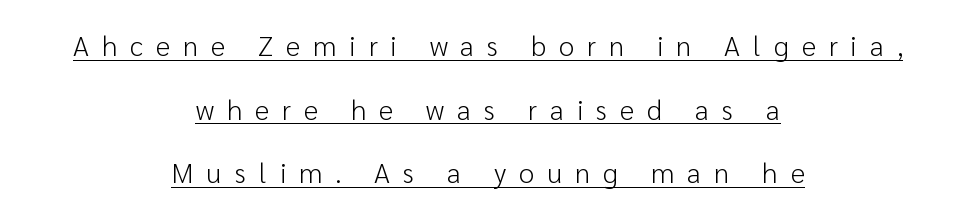
The image shows 28 px light sans-serif type, upright; set centered, loose line spacing (2.27x), unusually wide letter spacing (+0.46 em), underlined; low stroke contrast and a medium x-height.
